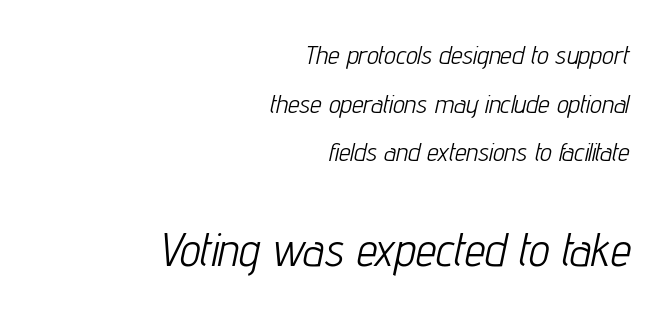
The image shows 46 px light, condensed type, italic (leaning right); set right-aligned, line spacing 1.87x, normal letter spacing, not underlined; the second (bottom) block is 1.77x larger; low stroke contrast and a medium x-height.
